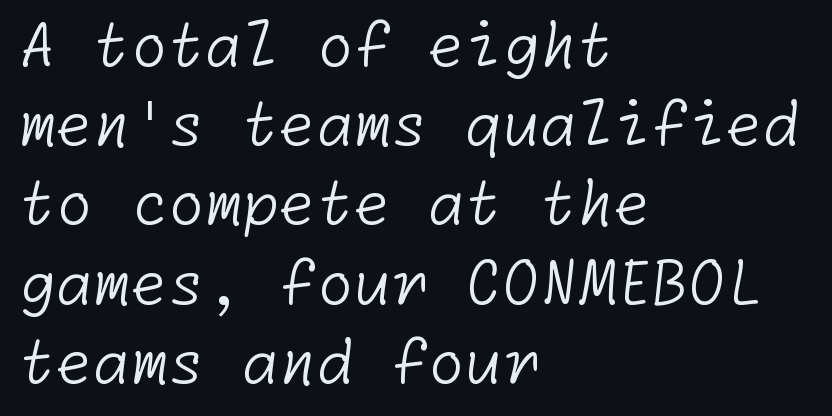
{"serif": "no", "bold": "no", "weight": "light", "width": "normal", "stroke_contrast": "low", "x_height": "medium", "underline": "no", "align": "left", "line_spacing": "normal", "line_spacing_ratio": 1.32, "letter_spacing": "normal", "letter_spacing_em": 0.0, "glyph_px": 60}
